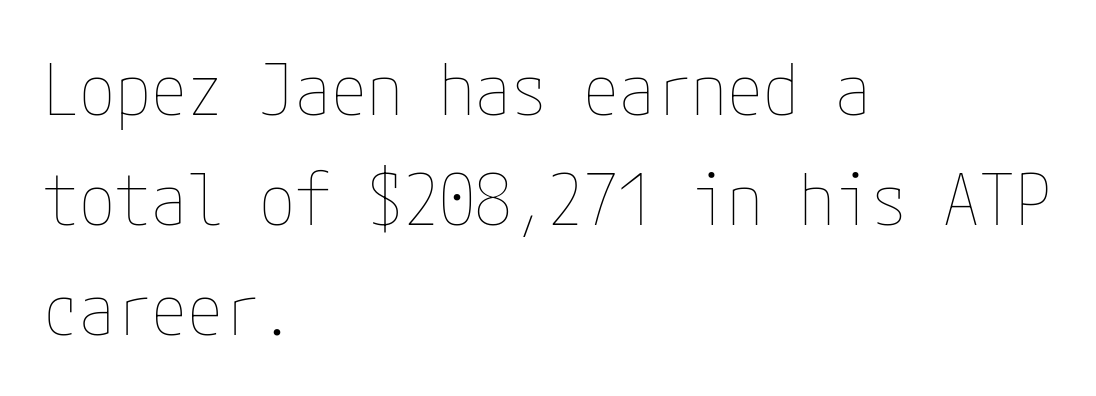
Clear beneath every line of the passage. Leftover space on each line is placed entirely after the last word. The face used here is rendered with its standard letterfit. Normally led — the rows are evenly, conventionally spaced.
